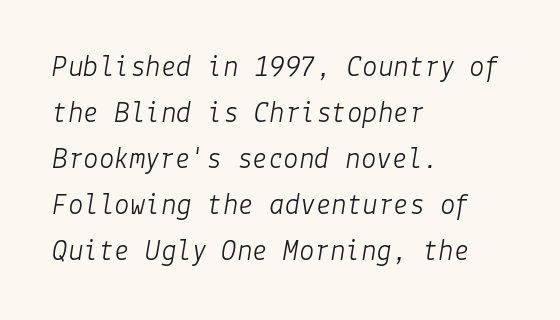
The image shows 31 px light type, italic (leaning right); set left-aligned, normal line spacing (1.48x), normal letter spacing, not underlined; low stroke contrast and a medium x-height.
